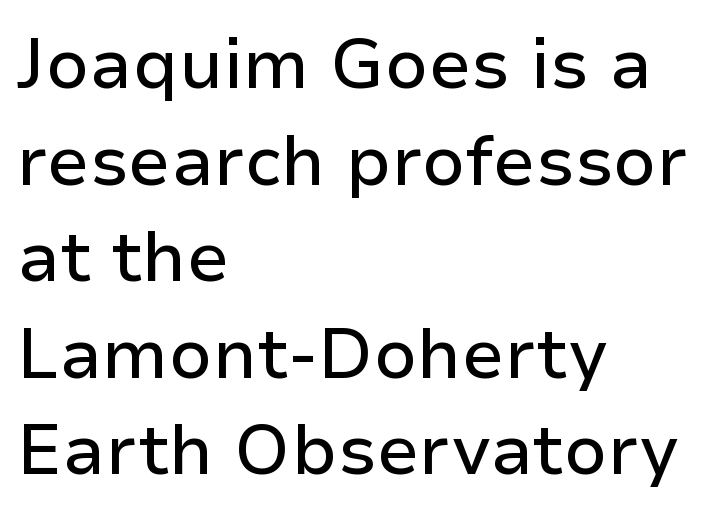
Do the characters align in a grid? No, the font is proportional. This is sans-serif lettering, the kind often seen on screens and signage. Vertical spacing — default. Rendered with straight, roman letterforms. Spacing between characters is what you'd get straight out of the box.
